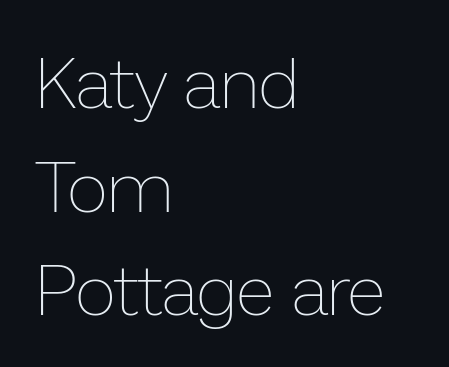
The image shows 71 px thin type, upright; set left-aligned, normal line spacing (1.46x), normal letter spacing, not underlined; low stroke contrast and a medium x-height.
